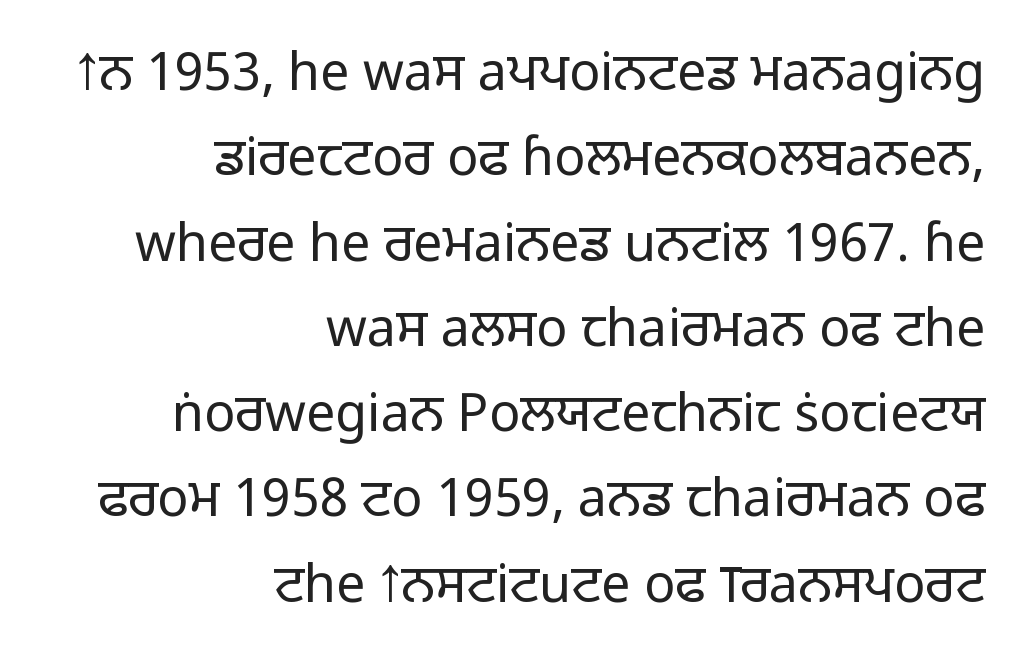
{"serif": "no", "italic": "no", "bold": "no", "weight": "light", "width": "normal", "stroke_contrast": "low", "x_height": "medium", "monospaced": "no", "underline": "no", "align": "right", "line_spacing": "normal", "line_spacing_ratio": 1.64, "letter_spacing": "normal", "letter_spacing_em": 0.0, "glyph_px": 52}
